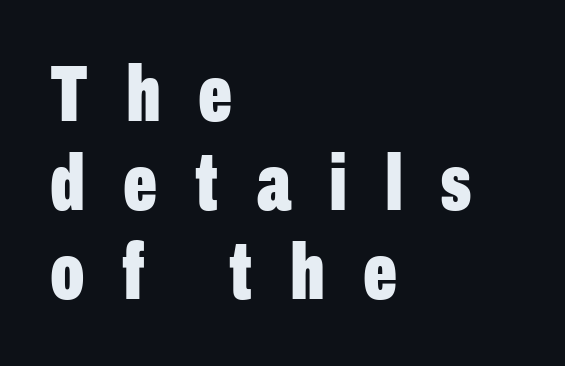
The image shows 80 px bold, condensed sans-serif type, upright; set left-aligned, tight line spacing (1.11x), unusually wide letter spacing (+0.47 em), not underlined; low stroke contrast and a medium x-height.
